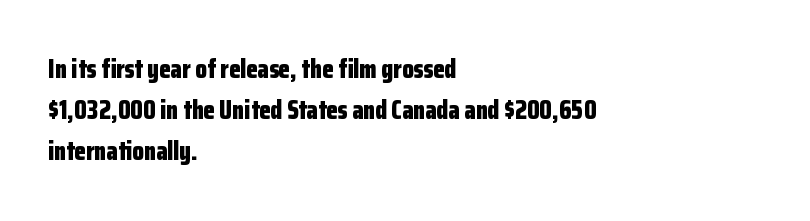
{"italic": "no", "bold": "yes", "underline": "no", "align": "left", "line_spacing": "normal", "line_spacing_ratio": 1.58, "letter_spacing": "normal", "letter_spacing_em": 0.0, "glyph_px": 26}
